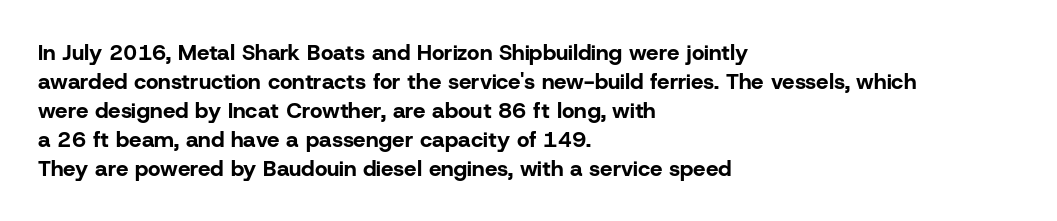
The image shows 22 px bold type, upright; set left-aligned, normal line spacing (1.32x), normal letter spacing, not underlined.
